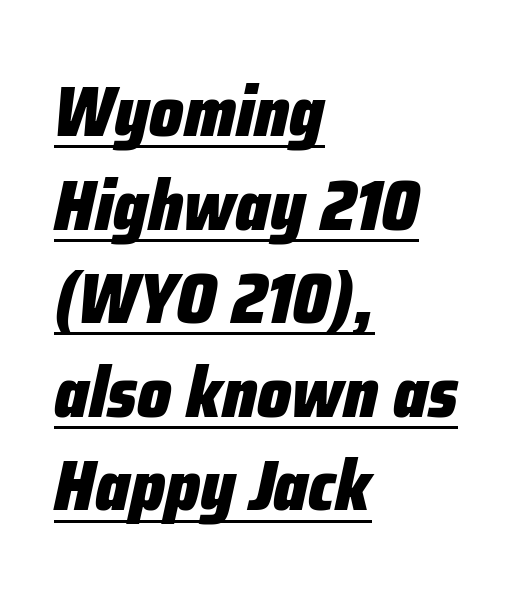
Varying glyph widths throughout — classic text-font behaviour. All the whitespace from short lines collects on the right. The horizontal fit of the characters is conventional and even. Typographic density is high because the face is bold. Underline: present. The glyphs look as if they've been sheared to an angle.
